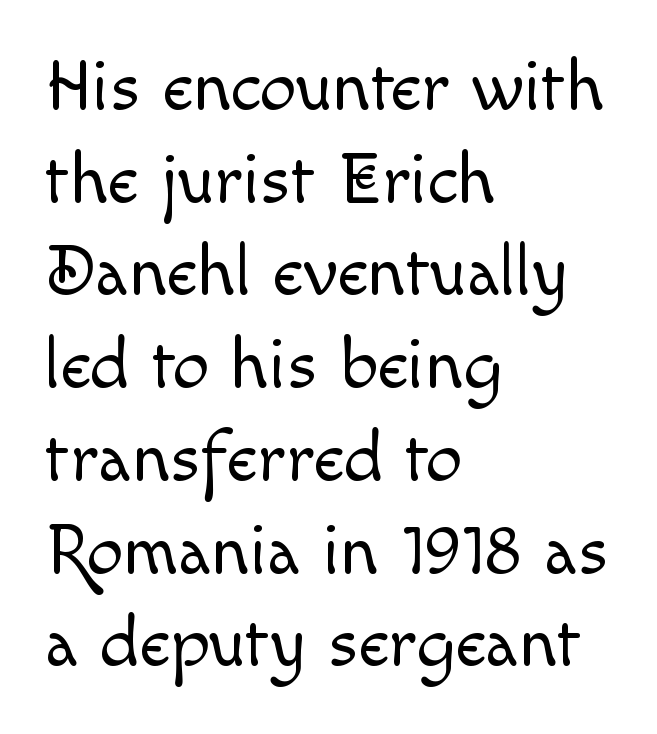
{"italic": "no", "bold": "no", "weight": "light", "width": "normal", "x_height": "small", "monospaced": "no", "underline": "no", "align": "left", "line_spacing": "normal", "line_spacing_ratio": 1.27, "letter_spacing": "normal", "letter_spacing_em": 0.0, "glyph_px": 73}
